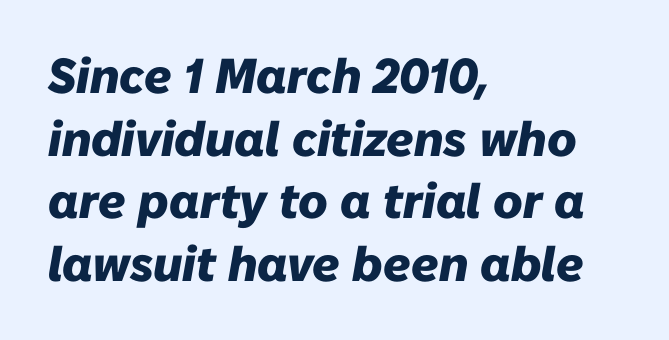
The image shows 49 px heavy type, italic (leaning right); set left-aligned, normal line spacing (1.28x), normal letter spacing, not underlined; low stroke contrast and a medium x-height.
